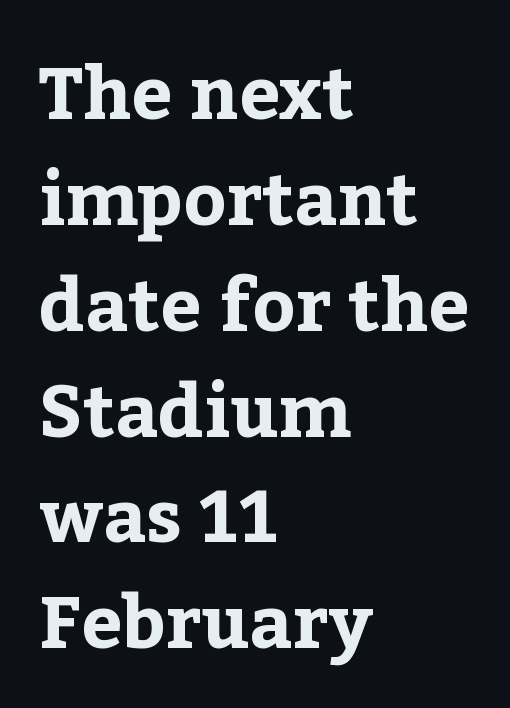
Q: Is the text bold? A: Yes.
Q: Is the text italic (slanted)? A: No, it is upright.
Q: Is the typeface a serif or a sans-serif typeface? A: Serif.
Q: Is the text underlined? A: No.
Q: How is the paragraph aligned? A: Left-aligned.
Q: Is the spacing between letters normal or unusually wide? A: Normal.
Q: Is the spacing between lines tight, normal or loose? A: Normal.
Q: Width (condensed, normal, or wide)? A: Normal.
Q: Stroke contrast? A: Low.
Q: x-height? A: Medium.
Q: Monospaced? A: No.
